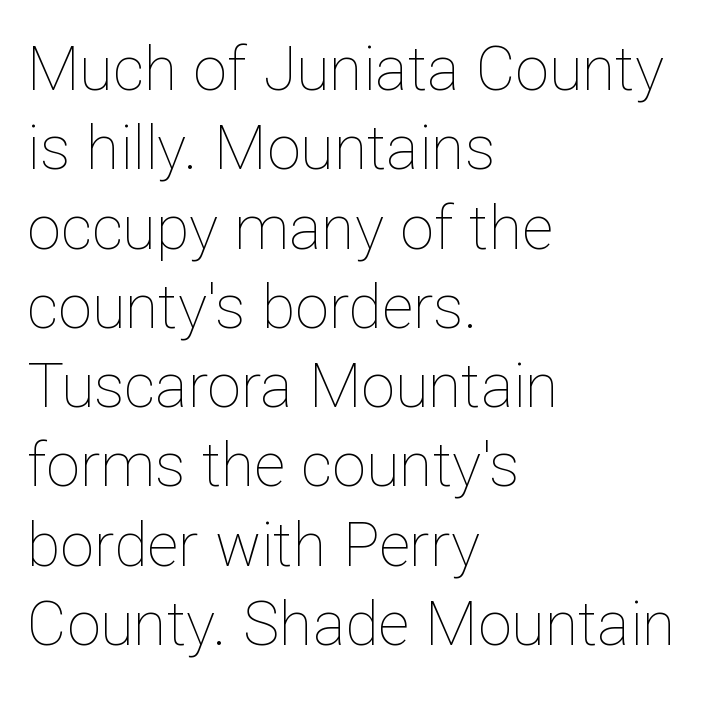
{"italic": "no", "bold": "no", "weight": "thin", "width": "normal", "stroke_contrast": "low", "x_height": "medium", "monospaced": "no", "underline": "no", "align": "left", "line_spacing": "normal", "line_spacing_ratio": 1.3, "letter_spacing": "normal", "letter_spacing_em": 0.0, "glyph_px": 61}
